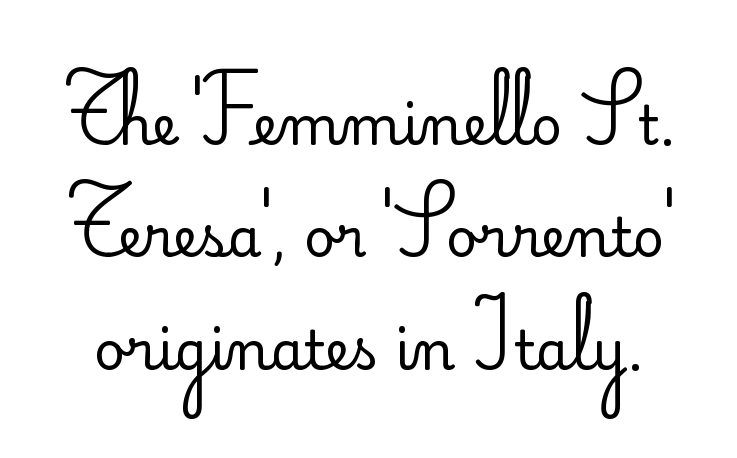
Q: Is the text bold? A: No.
Q: Is the text italic (slanted)? A: No, it is upright.
Q: Is the typeface a serif or a sans-serif typeface? A: Sans-serif.
Q: Is the text underlined? A: No.
Q: Is the spacing between letters normal or unusually wide? A: Normal.
Q: Is the spacing between lines tight, normal or loose? A: Loose.
Q: Width (condensed, normal, or wide)? A: Normal.
Q: Stroke contrast? A: Low.
Q: x-height? A: Small.
Q: Monospaced? A: No.
